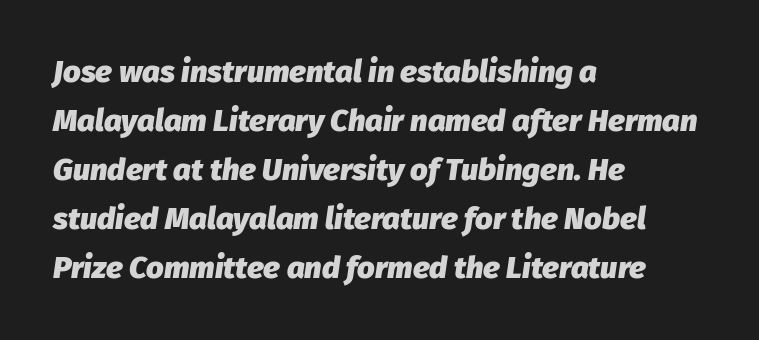
You'd pick this weight for a headline — it's a proper bold. Proportional: the letters do not fall into vertical columns. The glyphs are unaccompanied by any horizontal stroke below them. The glyphs look as if they've been sheared to an angle. Standard letterfit; no display-style spreading of the glyphs.
